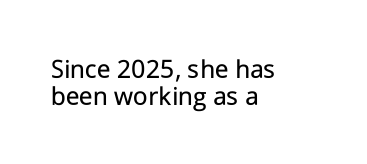
These lines are composed in type without serifs. Looks like regular typesetting: each glyph gets only the width it needs. Typeset ragged right — the left edge is the straight one. A roman cut, with each character standing at attention. These lines keep a tight, regular rhythm from letter to letter.
